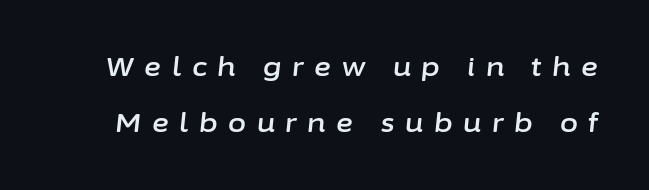
In terms of letterspacing, this is a distinctly airy, spread setting. A typesetter would call this leading open, well beyond the default. Decoration check: the copy has no underline. There's an unmistakable incline to the writing here.
